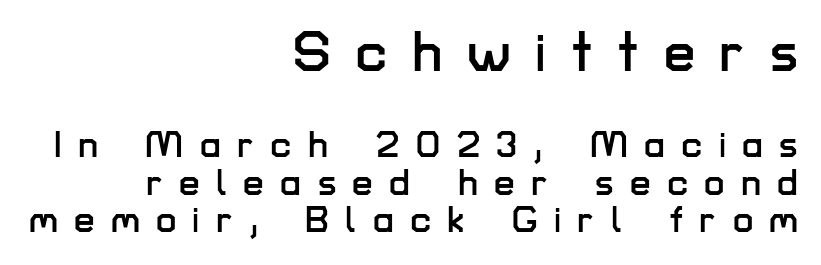
The initial chunk of copy outweighs the following chunk in type size. Check under the words: just untouched page. Letter spacing: wide. Stroke terminals: plain, sans-serif. This sample has the flowing, uneven cadence of proportional lettering. Closely set lines give the paragraph a compact silhouette.
